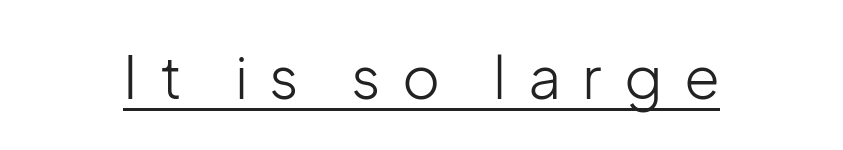
Q: Is the text bold? A: No.
Q: Is the text italic (slanted)? A: No, it is upright.
Q: Is the typeface a serif or a sans-serif typeface? A: Sans-serif.
Q: Is the text underlined? A: Yes.
Q: Is the spacing between letters normal or unusually wide? A: Unusually wide.
Q: Width (condensed, normal, or wide)? A: Normal.
Q: Stroke contrast? A: Low.
Q: x-height? A: Medium.
Q: Monospaced? A: No.
